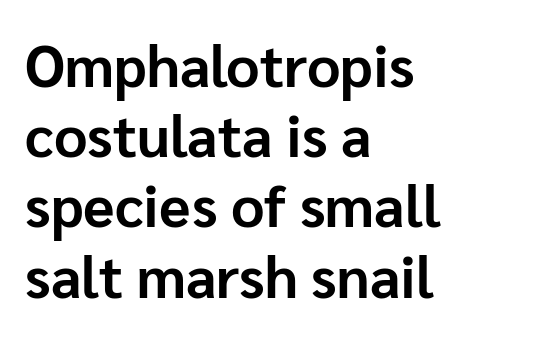
Q: Is the text bold? A: Yes.
Q: Is the text italic (slanted)? A: No, it is upright.
Q: Is the typeface a serif or a sans-serif typeface? A: Sans-serif.
Q: Is the text underlined? A: No.
Q: How is the paragraph aligned? A: Left-aligned.
Q: Is the spacing between letters normal or unusually wide? A: Normal.
Q: Width (condensed, normal, or wide)? A: Normal.
Q: Stroke contrast? A: Low.
Q: x-height? A: Medium.
Q: Monospaced? A: No.
